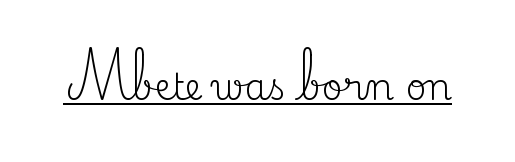
Q: Is the text bold? A: No.
Q: Is the text italic (slanted)? A: No, it is upright.
Q: Is the typeface a serif or a sans-serif typeface? A: Serif.
Q: Is the text underlined? A: Yes.
Q: Is the spacing between letters normal or unusually wide? A: Normal.
Q: Width (condensed, normal, or wide)? A: Normal.
Q: Stroke contrast? A: Medium.
Q: x-height? A: Small.
Q: Monospaced? A: No.
